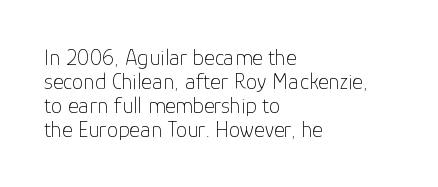
{"italic": "no", "bold": "no", "underline": "no", "align": "left", "line_spacing": "tight", "line_spacing_ratio": 1.04, "letter_spacing": "normal", "letter_spacing_em": 0.0, "glyph_px": 23}
